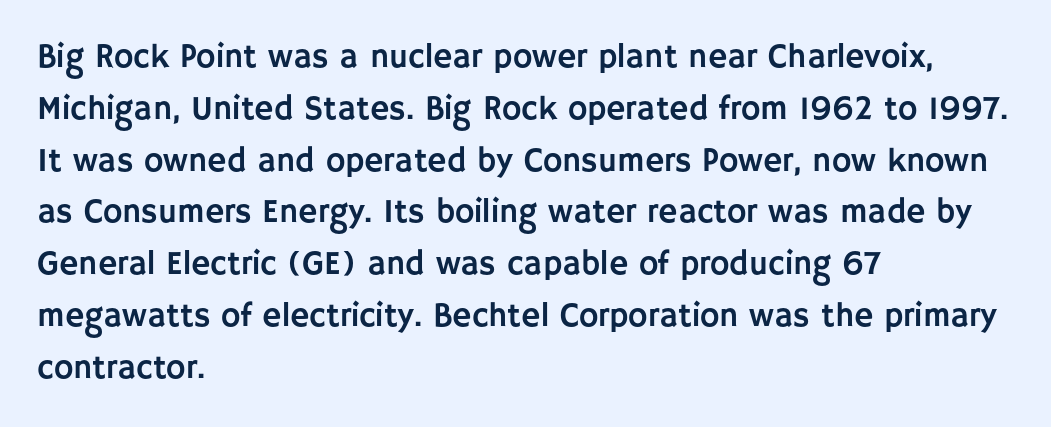
Q: Is the text italic (slanted)? A: No, it is upright.
Q: Is the typeface a serif or a sans-serif typeface? A: Sans-serif.
Q: Is the text underlined? A: No.
Q: How is the paragraph aligned? A: Left-aligned.
Q: Is the spacing between letters normal or unusually wide? A: Normal.
Q: Is the spacing between lines tight, normal or loose? A: Normal.
Q: Width (condensed, normal, or wide)? A: Normal.
Q: Stroke contrast? A: Low.
Q: x-height? A: Large.
Q: Monospaced? A: No.
